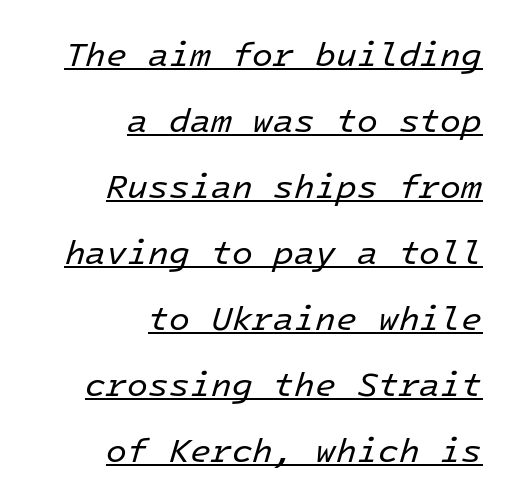
The rendering applies a slant to the glyphs. Summary of weight: not heavy and not bold. You could fit nearly another row in the gap between these rows. Characters follow at the spacing the type designer built in.
